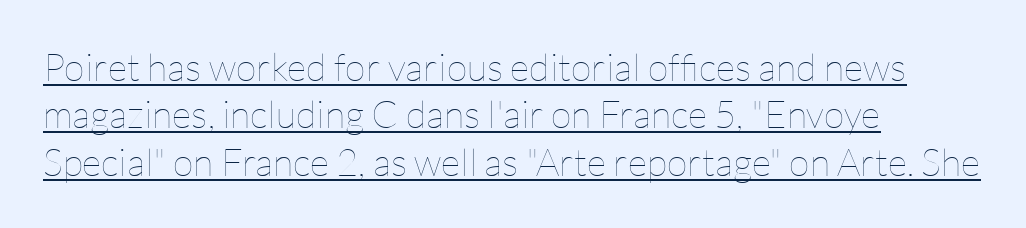
The image shows 38 px thin type, upright; set left-aligned, normal line spacing (1.25x), normal letter spacing, underlined; low stroke contrast and a medium x-height.
